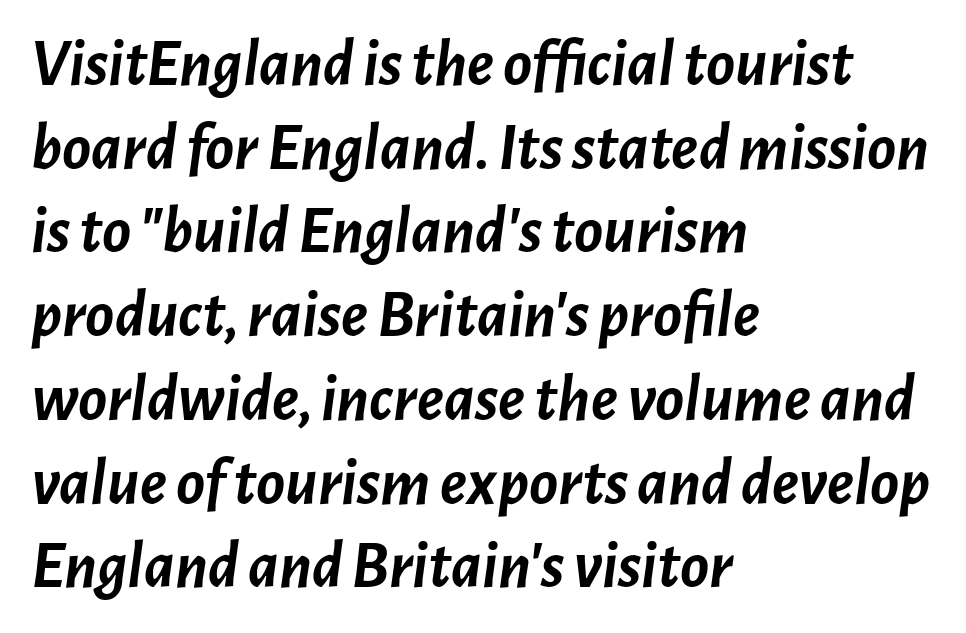
Q: Is the text bold? A: Yes.
Q: Is the text italic (slanted)? A: Yes, it leans right by about 7 degrees.
Q: Is the text underlined? A: No.
Q: How is the paragraph aligned? A: Left-aligned.
Q: Is the spacing between letters normal or unusually wide? A: Normal.
Q: Is the spacing between lines tight, normal or loose? A: Normal.
Q: Width (condensed, normal, or wide)? A: Normal.
Q: Stroke contrast? A: Low.
Q: x-height? A: Medium.
Q: Monospaced? A: No.
